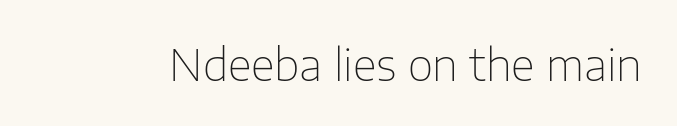
{"serif": "no", "italic": "no", "bold": "no", "weight": "thin", "width": "normal", "stroke_contrast": "low", "x_height": "medium", "monospaced": "no", "underline": "no", "letter_spacing": "normal", "letter_spacing_em": 0.0, "glyph_px": 44}
